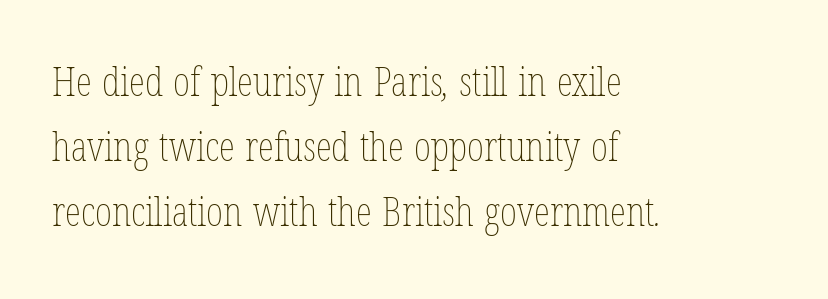
The image shows 41 px thin, condensed type; set left-aligned, normal line spacing (1.58x), normal letter spacing, not underlined; low stroke contrast and a medium x-height.
